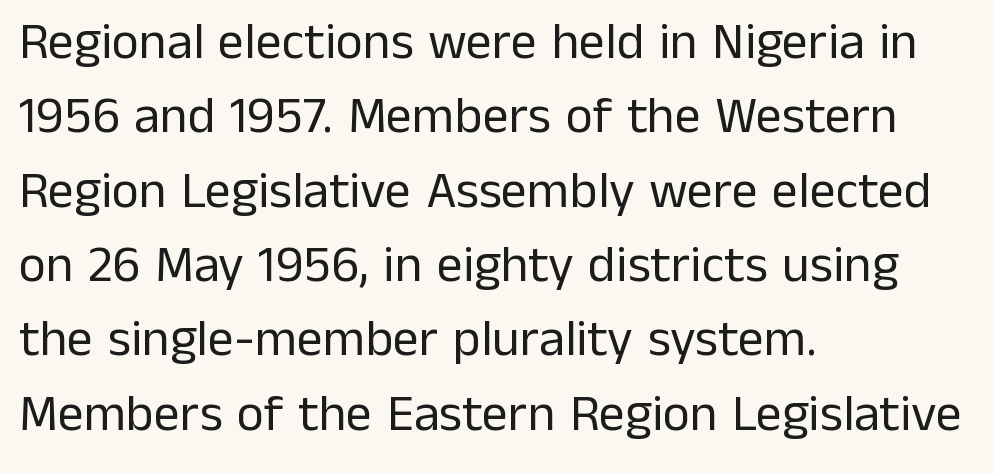
{"serif": "no", "italic": "no", "bold": "no", "weight": "regular", "width": "normal", "stroke_contrast": "low", "x_height": "medium", "monospaced": "no", "underline": "no", "align": "left", "line_spacing": "normal", "line_spacing_ratio": 1.43, "letter_spacing": "normal", "letter_spacing_em": 0.0, "glyph_px": 52}
